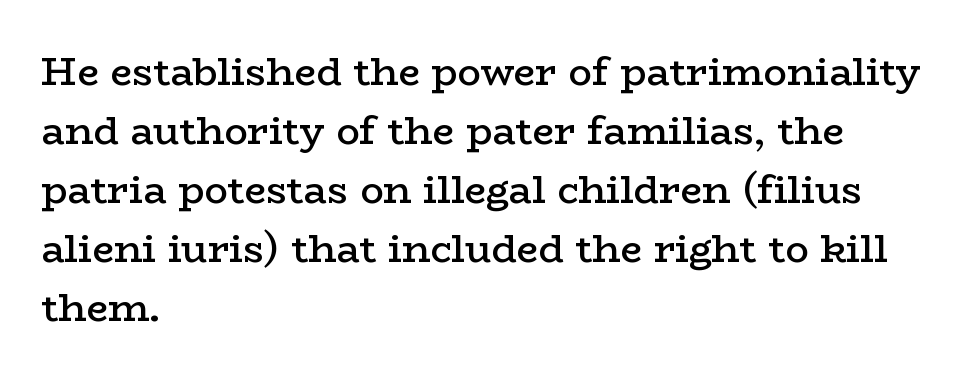
This is the regular roman posture of the typeface. A normal amount of white space separates one row of letters from the next. Little horizontal feet cap the strokes, marking this as serif type. Letter spacing: default. Character widths vary here, with narrow letters taking less room than wide ones. A semibold gives these letters moderate extra thickness, short of bold.
